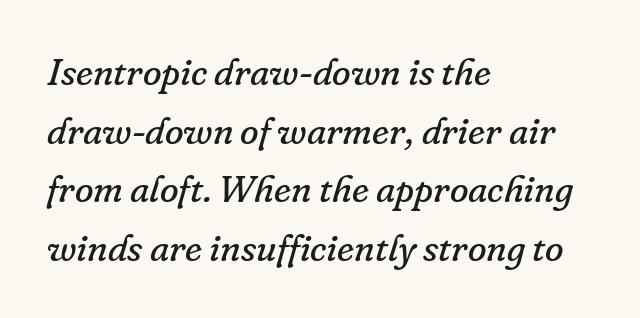
{"serif": "yes", "italic": "yes", "lean": "right", "slant_degrees": 16, "bold": "no", "weight": "regular", "width": "normal", "stroke_contrast": "low", "x_height": "small", "monospaced": "no", "underline": "no", "align": "left", "line_spacing": "normal", "line_spacing_ratio": 1.54, "letter_spacing": "normal", "letter_spacing_em": 0.0, "glyph_px": 38}
